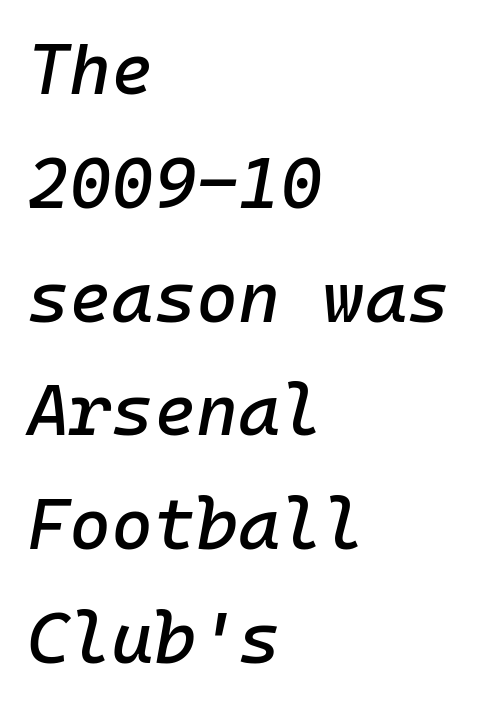
The image shows 72 px text type, italic (leaning right), monospaced; set left-aligned, normal line spacing (1.58x), normal letter spacing, not underlined; low stroke contrast and a medium x-height.
